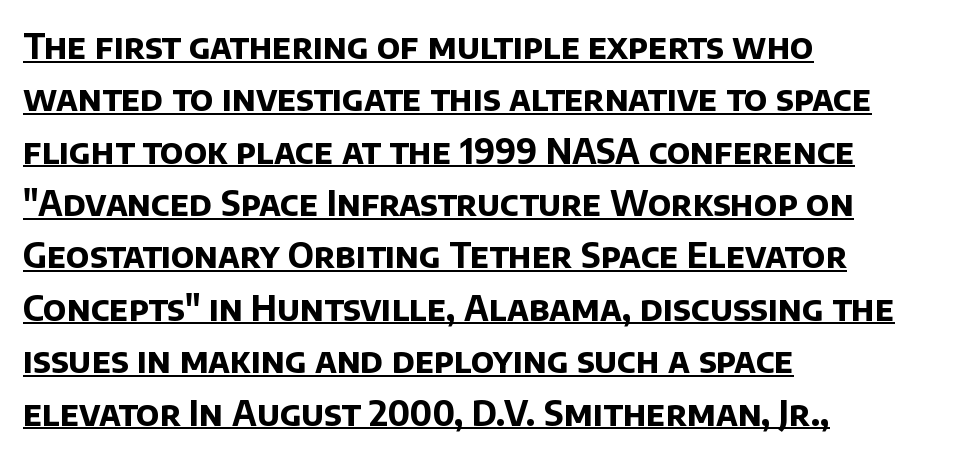
Q: Is the text bold? A: Yes.
Q: Is the typeface a serif or a sans-serif typeface? A: Sans-serif.
Q: Is the text underlined? A: Yes.
Q: How is the paragraph aligned? A: Left-aligned.
Q: Is the spacing between letters normal or unusually wide? A: Normal.
Q: Is the spacing between lines tight, normal or loose? A: Normal.
Q: Width (condensed, normal, or wide)? A: Normal.
Q: Stroke contrast? A: Low.
Q: x-height? A: Large.
Q: Monospaced? A: No.
